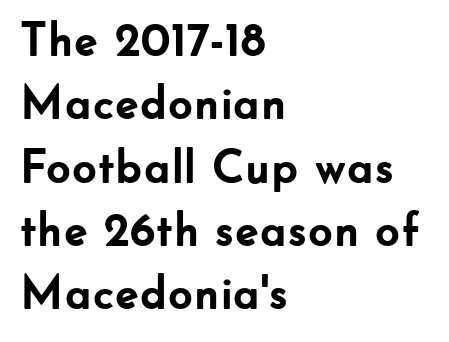
{"serif": "no", "italic": "no", "bold": "yes", "weight": "semibold", "width": "normal", "stroke_contrast": "low", "x_height": "small", "monospaced": "no", "underline": "no", "align": "left", "line_spacing": "normal", "line_spacing_ratio": 1.32, "letter_spacing": "normal", "letter_spacing_em": 0.0, "glyph_px": 48}
